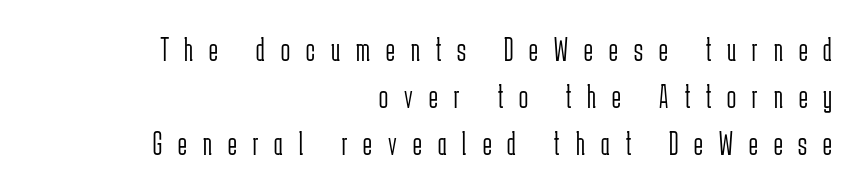
These lines are set flush right with a ragged left edge. Anything drawn beneath the words? Only blank space. Nothing heavy about these letters — not bold at all. Successive baselines arrive at the customary interval.
